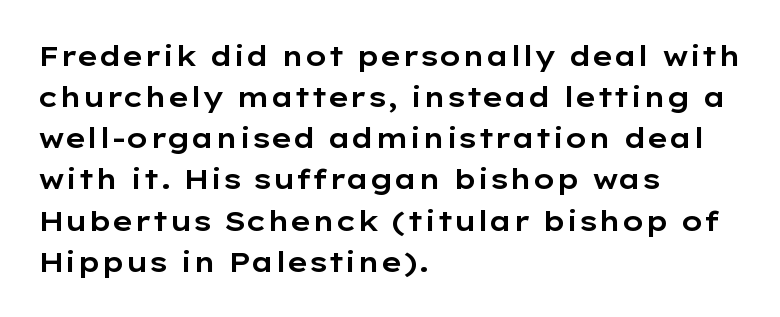
A clean baseline with only descenders dipping below it. You could not count columns in this text — the font is proportionally spaced. Casual observation: everything's shoved over to the left. These lines keep a tight, regular rhythm from letter to letter.
